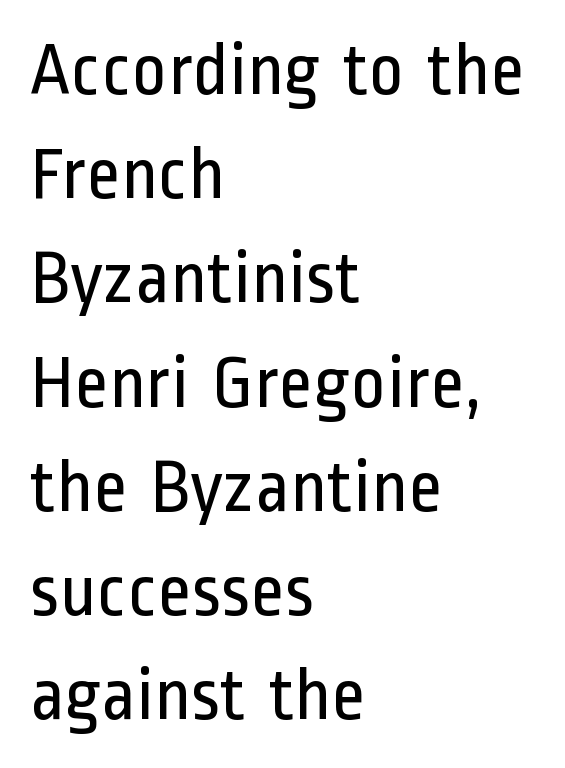
{"serif": "no", "italic": "no", "bold": "no", "weight": "regular", "width": "condensed", "stroke_contrast": "low", "x_height": "medium", "monospaced": "no", "underline": "no", "align": "left", "line_spacing": "normal", "line_spacing_ratio": 1.39, "letter_spacing": "normal", "letter_spacing_em": 0.0, "glyph_px": 75}
